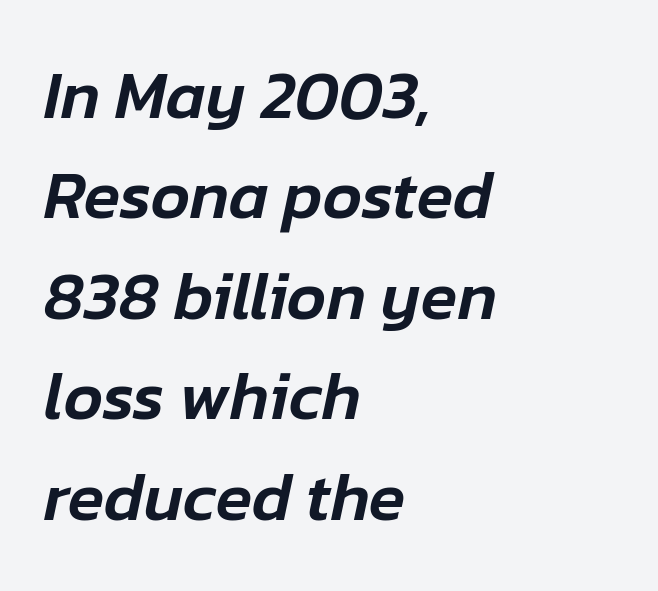
Q: Is the text italic (slanted)? A: Yes, it leans right by about 12 degrees.
Q: Is the text underlined? A: No.
Q: How is the paragraph aligned? A: Left-aligned.
Q: Is the spacing between letters normal or unusually wide? A: Normal.
Q: Is the spacing between lines tight, normal or loose? A: Normal.
Q: Width (condensed, normal, or wide)? A: Normal.
Q: Stroke contrast? A: Low.
Q: x-height? A: Medium.
Q: Monospaced? A: No.
